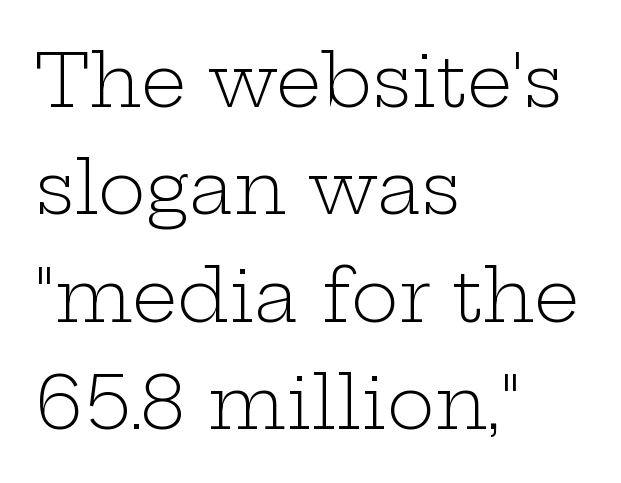
{"serif": "yes", "italic": "no", "bold": "no", "weight": "light", "width": "wide", "stroke_contrast": "low", "x_height": "medium", "monospaced": "no", "underline": "no", "align": "left", "line_spacing": "normal", "line_spacing_ratio": 1.49, "letter_spacing": "normal", "letter_spacing_em": 0.0, "glyph_px": 72}
